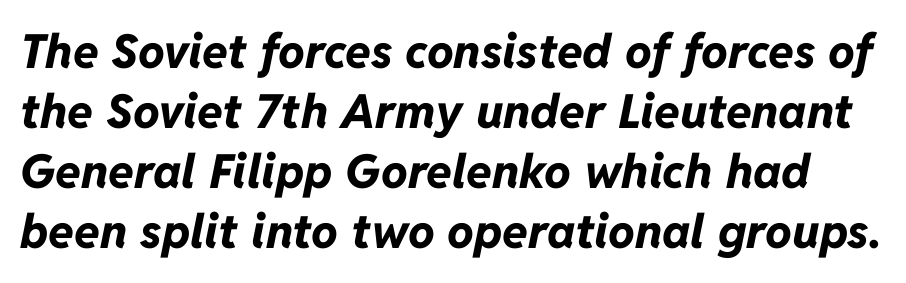
{"italic": "yes", "lean": "right", "slant_degrees": 11, "bold": "yes", "weight": "bold", "width": "normal", "stroke_contrast": "low", "x_height": "medium", "monospaced": "no", "underline": "no", "line_spacing": "normal", "line_spacing_ratio": 1.28, "letter_spacing": "normal", "letter_spacing_em": 0.0, "glyph_px": 47}
